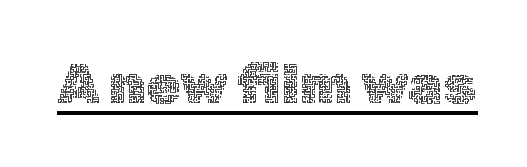
The face used here is proportionally spaced, like ordinary book or web type. Is the letter spacing exaggerated? No — it looks like the ordinary default. Students, observe the line beneath the letters — that is underlining. These glyphs show unthickened strokes, regular width or finer. Italic? Not at all — the glyphs are vertical.
